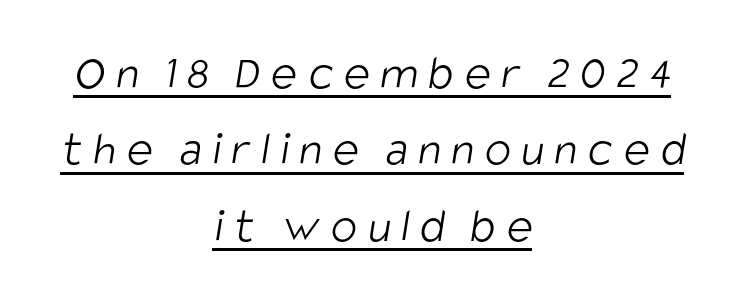
Does the copy run flush right? No — it is centered line by line. Leading: standard. Is the type heavy? It reads as light-to-regular instead. Each word looks stretched out because of the extra space between its letters. Note the varied advance widths — an 'i' is clearly narrower than an 'm'. You can tell from the bare stems that sans-serif type was used.
